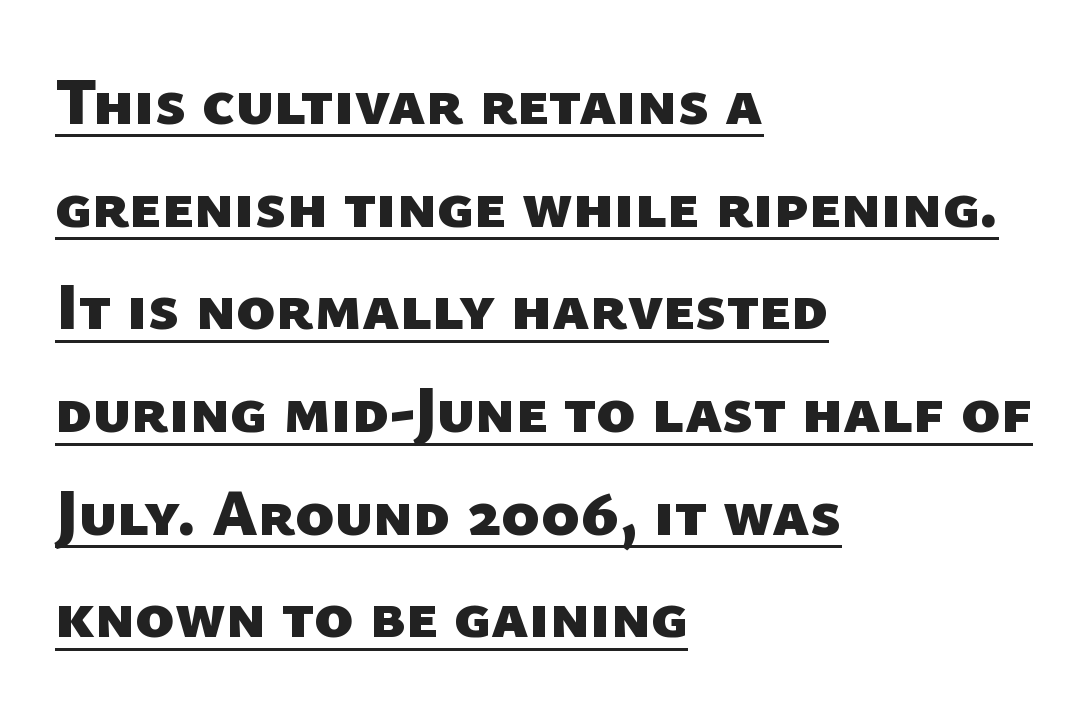
Q: Is the text bold? A: Yes.
Q: Is the typeface a serif or a sans-serif typeface? A: Sans-serif.
Q: Is the text underlined? A: Yes.
Q: How is the paragraph aligned? A: Left-aligned.
Q: Is the spacing between letters normal or unusually wide? A: Normal.
Q: Is the spacing between lines tight, normal or loose? A: Normal.
Q: Width (condensed, normal, or wide)? A: Normal.
Q: Stroke contrast? A: Low.
Q: x-height? A: Medium.
Q: Monospaced? A: No.
